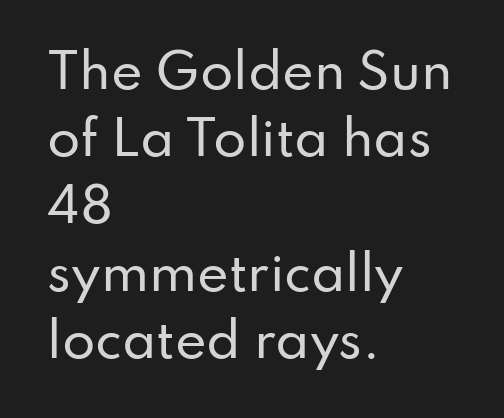
{"serif": "no", "italic": "no", "width": "normal", "stroke_contrast": "low", "x_height": "small", "monospaced": "no", "underline": "no", "align": "left", "line_spacing": "normal", "line_spacing_ratio": 1.4, "letter_spacing": "normal", "letter_spacing_em": 0.0, "glyph_px": 48}
